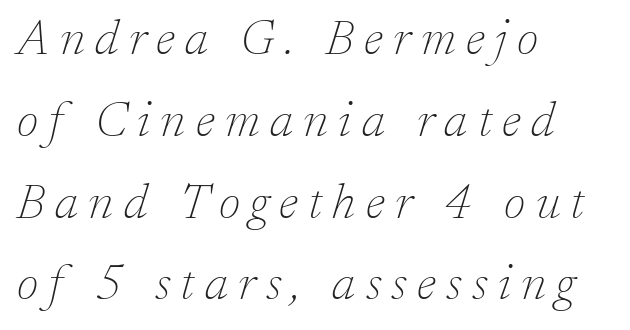
The typography opts for an oblique posture over an upright one. These glyphs show unthickened strokes, regular width or finer. The lines sit at an ordinary, default distance from one another. The paragraph shown leans on its left margin.
